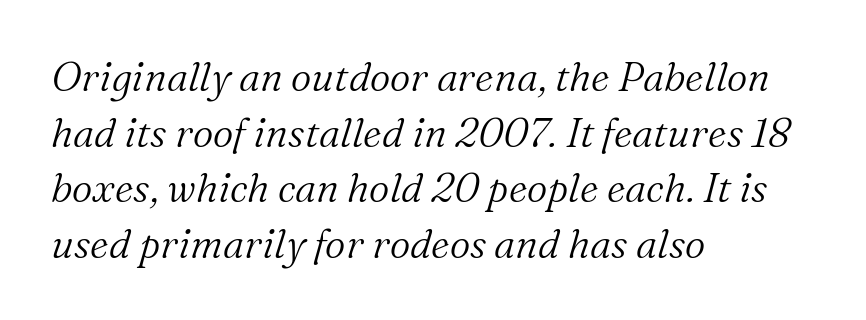
{"serif": "yes", "italic": "yes", "lean": "right", "slant_degrees": 16, "bold": "no", "weight": "light", "width": "normal", "stroke_contrast": "medium", "x_height": "medium", "monospaced": "no", "underline": "no", "align": "left", "line_spacing": "normal", "line_spacing_ratio": 1.39, "letter_spacing": "normal", "letter_spacing_em": 0.0, "glyph_px": 40}
